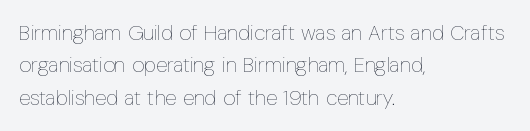
Words float on clear page, feet unadorned. Letters have the restrained weight of plain body copy at most. Horizontal alignment here is leftward, the default for most running prose. Whoever set this chose a conventional vertical rhythm. This sample uses an upright cut, with every glyph sitting square on the baseline.
